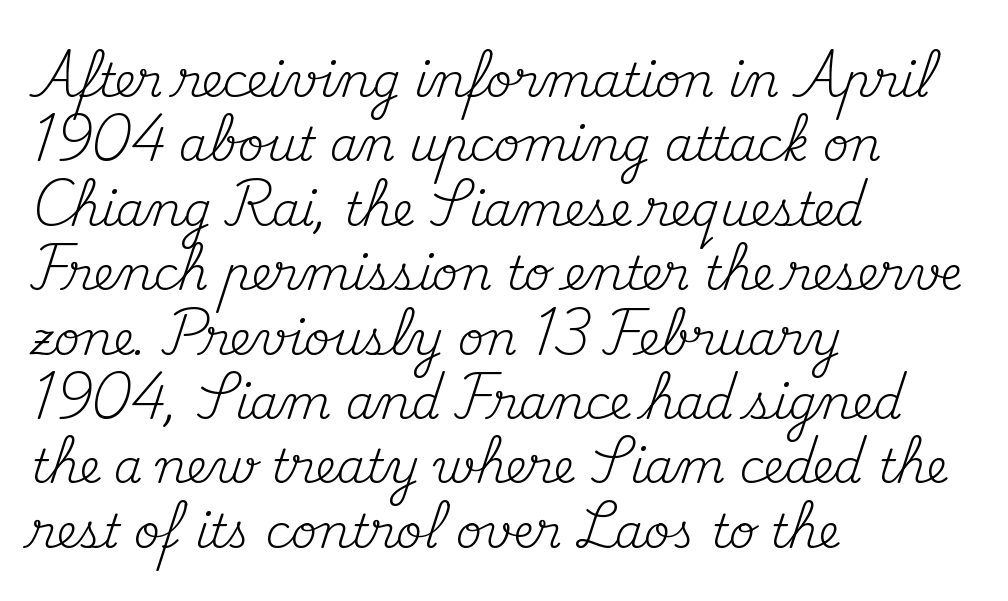
{"serif": "yes", "bold": "no", "weight": "regular", "width": "normal", "stroke_contrast": "medium", "x_height": "small", "monospaced": "no", "underline": "no", "align": "left", "line_spacing": "normal", "line_spacing_ratio": 1.4, "letter_spacing": "normal", "letter_spacing_em": 0.0, "glyph_px": 46}
